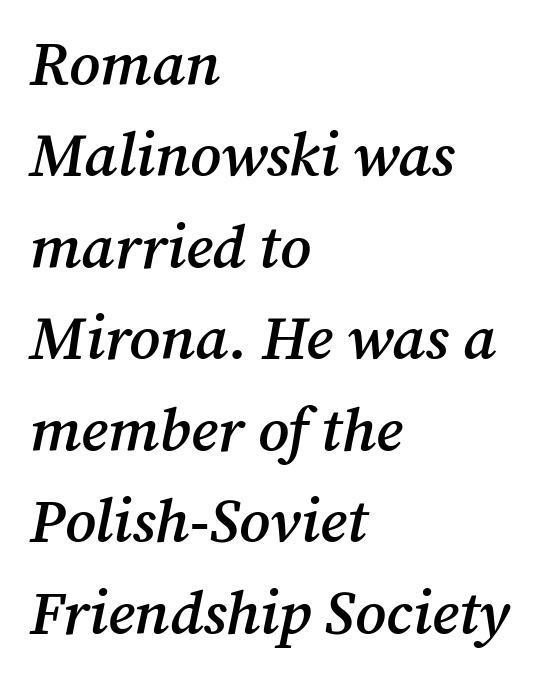
{"serif": "yes", "italic": "yes", "lean": "right", "slant_degrees": 12, "bold": "semi", "weight": "semibold", "width": "normal", "stroke_contrast": "medium", "x_height": "medium", "monospaced": "no", "underline": "no", "align": "left", "line_spacing": "normal", "line_spacing_ratio": 1.5, "letter_spacing": "normal", "letter_spacing_em": 0.0, "glyph_px": 61}
